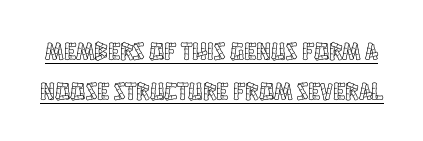
Q: Is the text italic (slanted)? A: No, it is upright.
Q: Is the text underlined? A: Yes.
Q: Is the spacing between letters normal or unusually wide? A: Normal.
Q: Is the spacing between lines tight, normal or loose? A: Normal.
